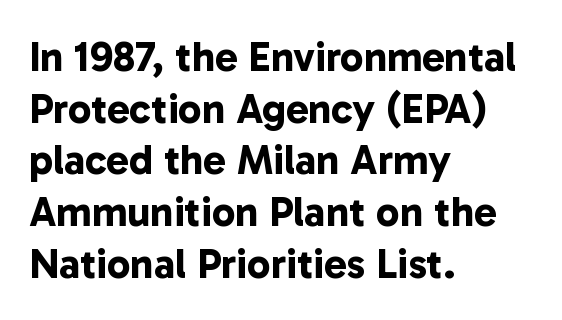
Students, this is bold: see how much ink each stroke carries. This sample has the flowing, uneven cadence of proportional lettering. The gaps between neighbouring characters are ordinary and unremarkable. Type without underlining.
